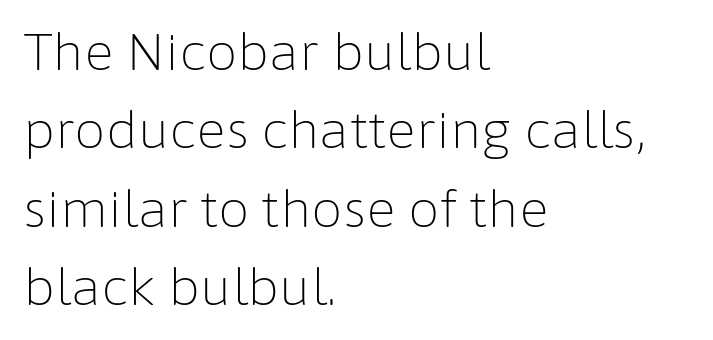
The image shows 50 px light sans-serif type, upright; set left-aligned, normal line spacing (1.57x), normal letter spacing, not underlined; low stroke contrast and a medium x-height.
